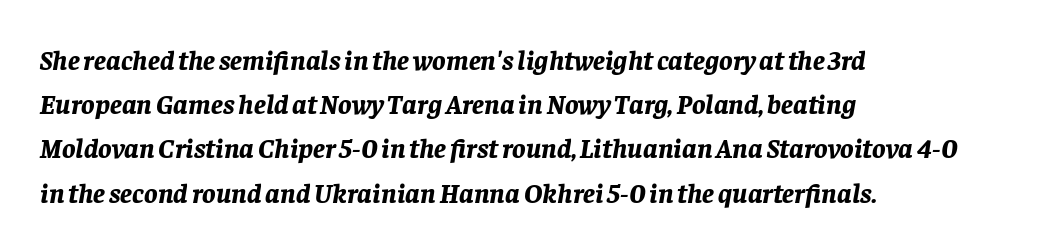
The face used here is proportionally spaced, like ordinary book or web type. Tall strokes in this sample are angled rather than plumb. Honestly, the row spacing looks completely unremarkable. Short note: letters normally spaced.
